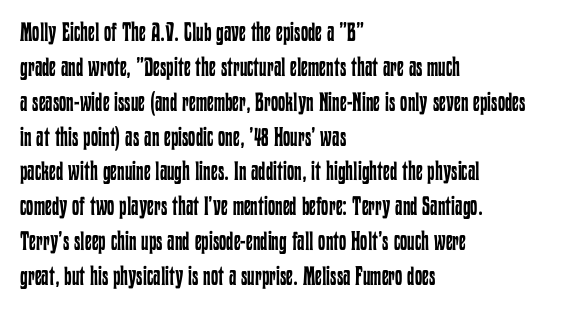
{"italic": "no", "bold": "no", "underline": "no", "align": "left", "line_spacing": "normal", "line_spacing_ratio": 1.34, "letter_spacing": "normal", "letter_spacing_em": 0.0, "glyph_px": 26}
